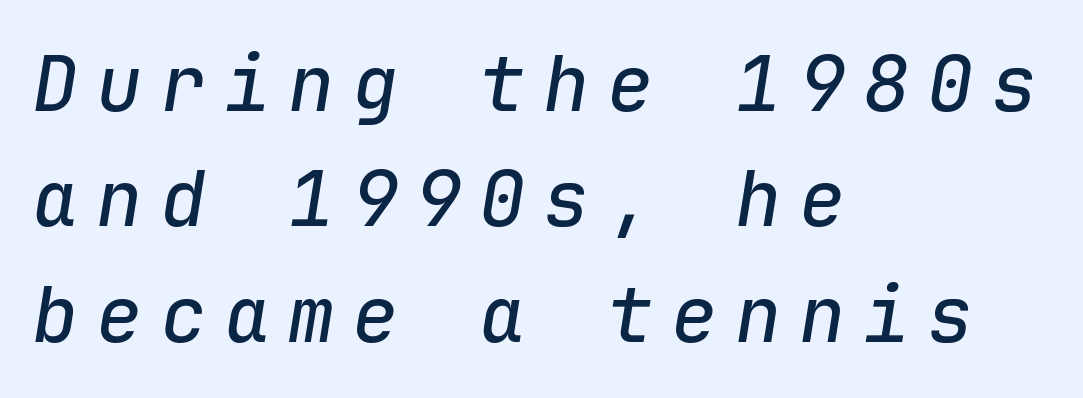
The image shows 77 px text type, italic (leaning right), monospaced; set left-aligned, normal line spacing (1.5x), unusually wide letter spacing (+0.23 em), not underlined; low stroke contrast and a medium x-height.
